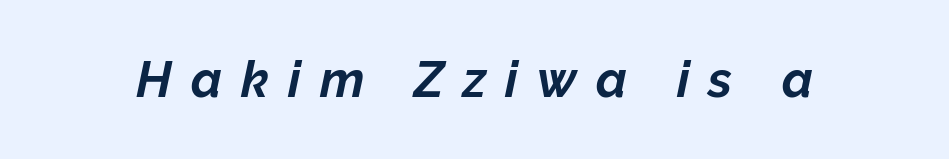
{"italic": "yes", "lean": "right", "slant_degrees": 12, "bold": "yes", "weight": "bold", "width": "normal", "stroke_contrast": "low", "x_height": "medium", "monospaced": "no", "underline": "no", "letter_spacing": "wide", "letter_spacing_em": 0.38, "glyph_px": 50}
